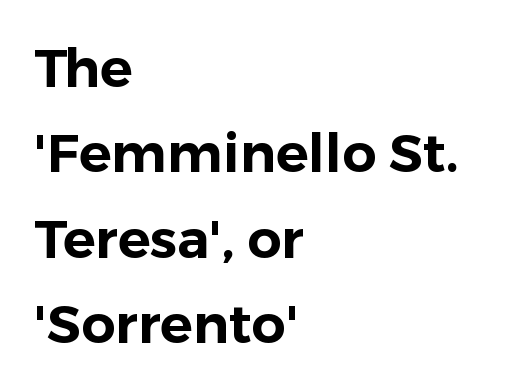
Q: Is the text italic (slanted)? A: No, it is upright.
Q: Is the typeface a serif or a sans-serif typeface? A: Sans-serif.
Q: Is the text underlined? A: No.
Q: How is the paragraph aligned? A: Left-aligned.
Q: Is the spacing between letters normal or unusually wide? A: Normal.
Q: Is the spacing between lines tight, normal or loose? A: Normal.
Q: Width (condensed, normal, or wide)? A: Normal.
Q: Stroke contrast? A: Low.
Q: x-height? A: Medium.
Q: Monospaced? A: No.
